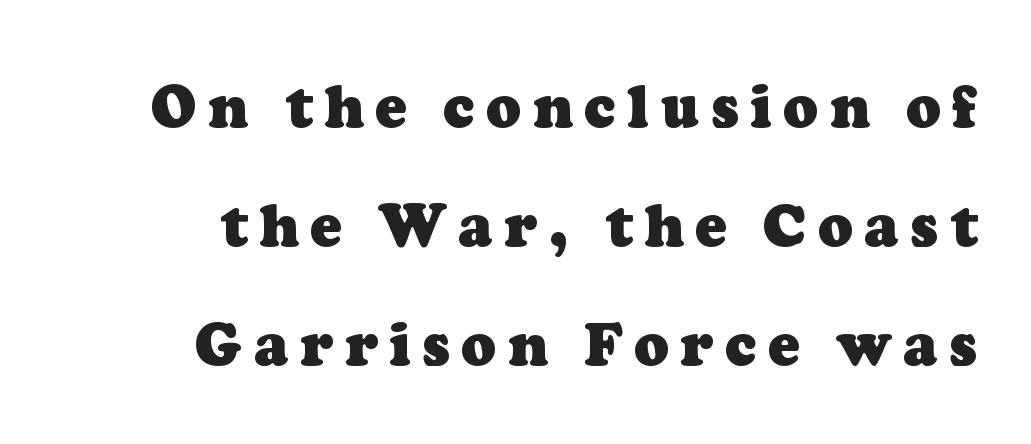
The image shows 58 px heavy serif type; set right-aligned, loose line spacing (2.05x), unusually wide letter spacing (+0.2 em), not underlined; low stroke contrast and a medium x-height.
